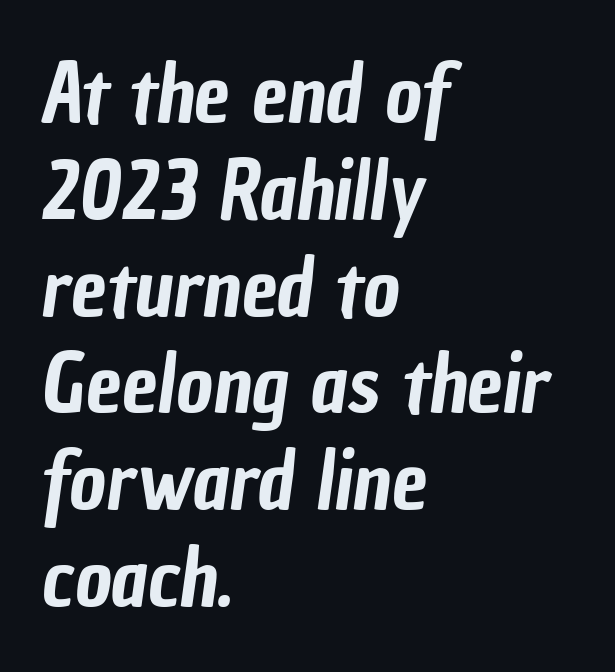
{"serif": "no", "width": "condensed", "stroke_contrast": "low", "x_height": "medium", "monospaced": "no", "underline": "no", "align": "left", "line_spacing_ratio": 1.21, "letter_spacing": "normal", "letter_spacing_em": 0.0, "glyph_px": 80}
